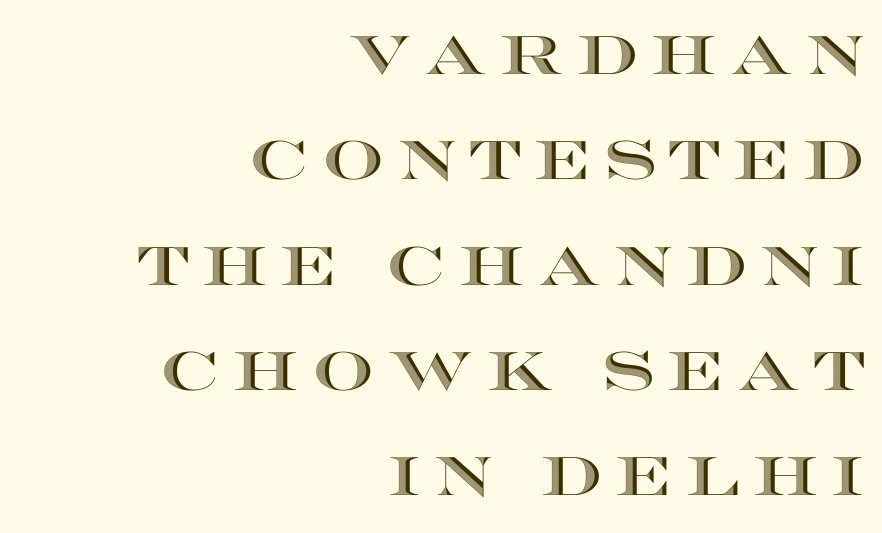
The image shows 54 px wide type, upright; set right-aligned, loose line spacing (1.95x), unusually wide letter spacing (+0.25 em), not underlined; a large x-height.
